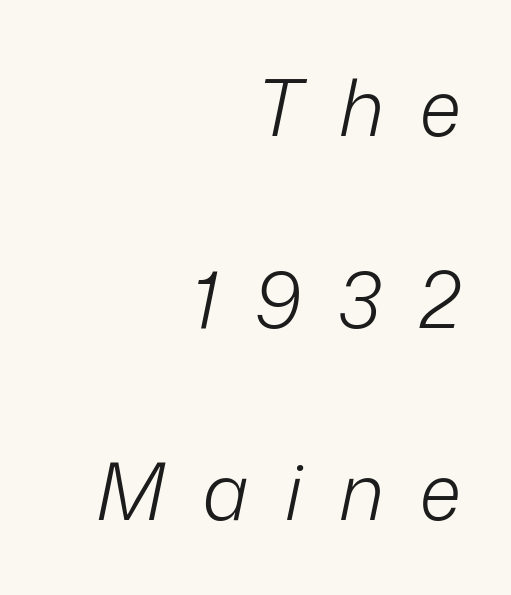
Q: Is the text bold? A: No.
Q: Is the text italic (slanted)? A: Yes, it leans right by about 12 degrees.
Q: Is the text underlined? A: No.
Q: How is the paragraph aligned? A: Right-aligned.
Q: Is the spacing between letters normal or unusually wide? A: Unusually wide.
Q: Is the spacing between lines tight, normal or loose? A: Loose.
Q: Width (condensed, normal, or wide)? A: Normal.
Q: Stroke contrast? A: Low.
Q: x-height? A: Medium.
Q: Monospaced? A: No.
